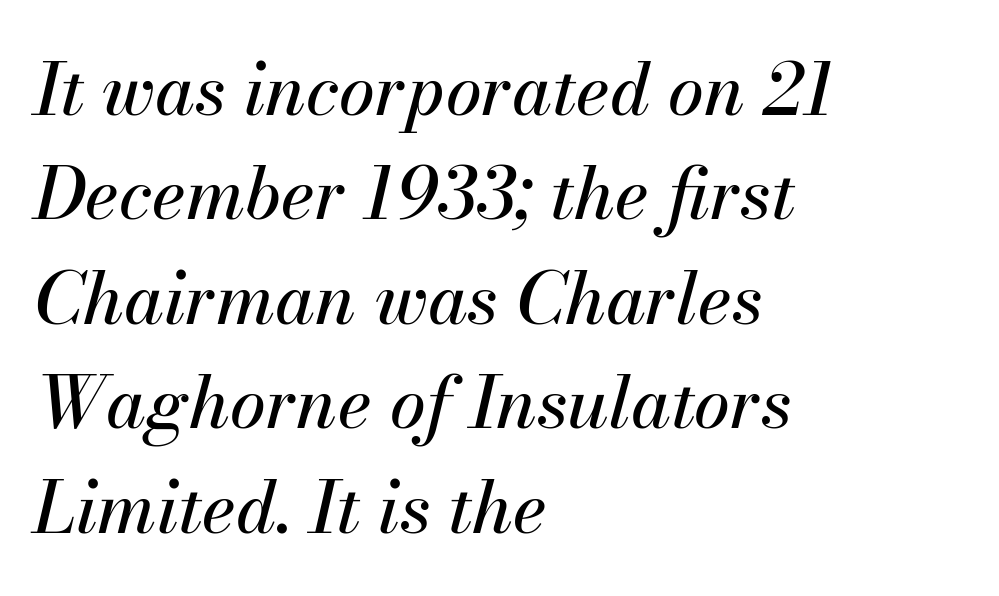
The image shows 72 px text type, italic (leaning right); set left-aligned, normal line spacing (1.45x), normal letter spacing, not underlined; medium stroke contrast and a small x-height.
